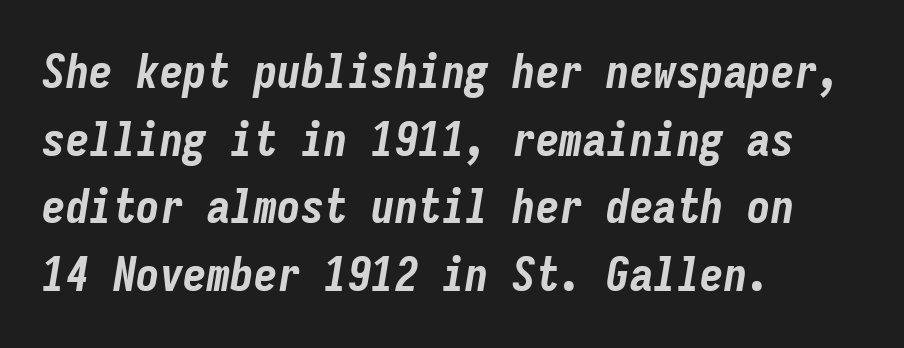
{"italic": "yes", "lean": "right", "slant_degrees": 9, "bold": "yes", "weight": "bold", "width": "condensed", "stroke_contrast": "low", "x_height": "medium", "monospaced": "yes", "underline": "no", "align": "left", "line_spacing": "normal", "line_spacing_ratio": 1.44, "letter_spacing": "normal", "letter_spacing_em": 0.0, "glyph_px": 47}
